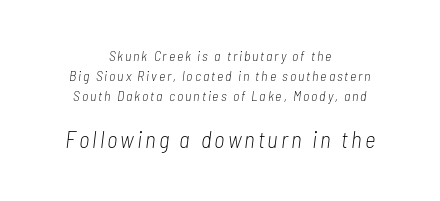
{"italic": "yes", "lean": "right", "slant_degrees": 7, "bold": "no", "underline": "no", "align": "center", "line_spacing": "normal", "line_spacing_ratio": 1.42, "larger_block": "second", "size_ratio": 1.64, "glyph_px": 23}
